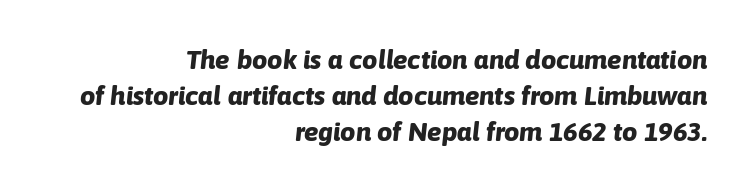
The letters are slanted; this is an italic face. You could call the tracking neutral — neither tight nor loose. Any mark beneath the type? The region is blank. The block of text has a typical density, with ordinary space between rows.
